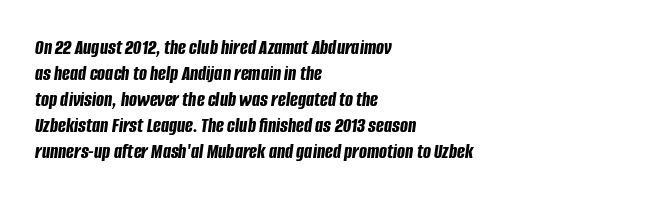
The face used here is rendered with its standard letterfit. You can tell it's italic because the verticals aren't actually vertical. Chunky letters — that's bold for sure. A student would call this left alignment; a typographer would say flush left, rag right. The string is rendered with underlining switched off.
